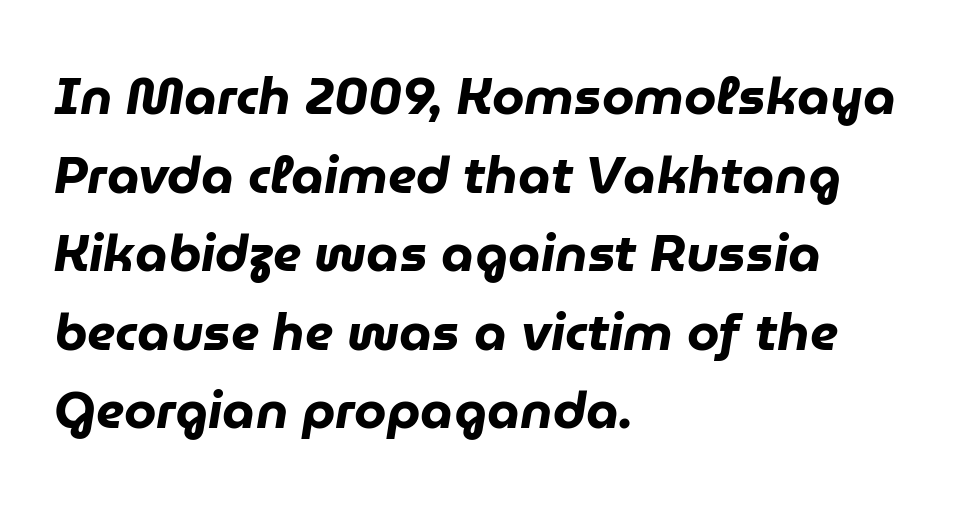
{"italic": "yes", "lean": "right", "slant_degrees": 9, "bold": "yes", "weight": "heavy", "width": "normal", "stroke_contrast": "low", "x_height": "medium", "monospaced": "no", "underline": "no", "align": "left", "line_spacing": "normal", "line_spacing_ratio": 1.51, "letter_spacing": "normal", "letter_spacing_em": 0.0, "glyph_px": 52}
